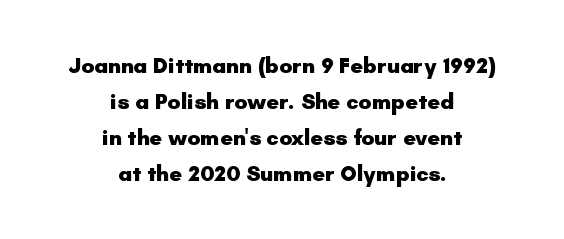
Check the space under the baseline: it is left empty. These words are printed bold, with thick strokes throughout. The horizontal fit of the characters is conventional and even. Upright lettering throughout. The paragraph has two soft edges and a firm central axis.
